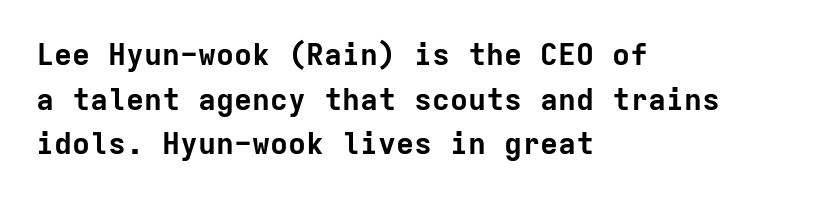
The image shows 30 px bold sans-serif type, upright, monospaced; set left-aligned, normal line spacing (1.49x), normal letter spacing, not underlined; low stroke contrast and a medium x-height.
